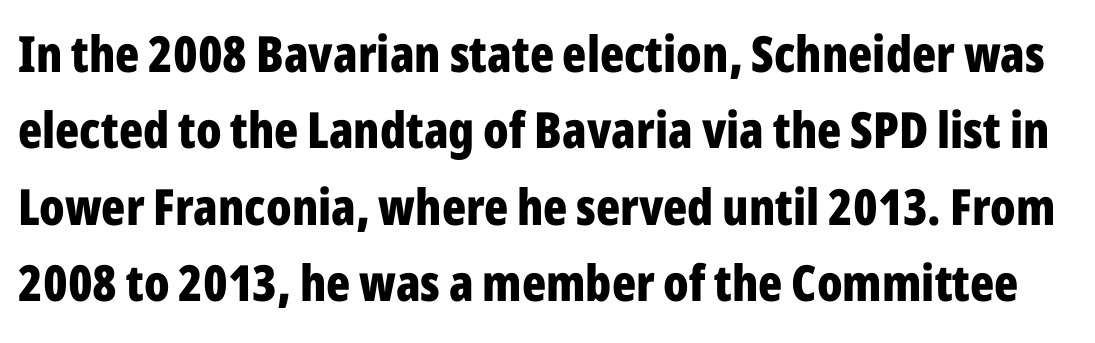
The image shows 50 px bold, condensed sans-serif type, upright; set normal line spacing (1.53x), normal letter spacing, not underlined; low stroke contrast and a medium x-height.
